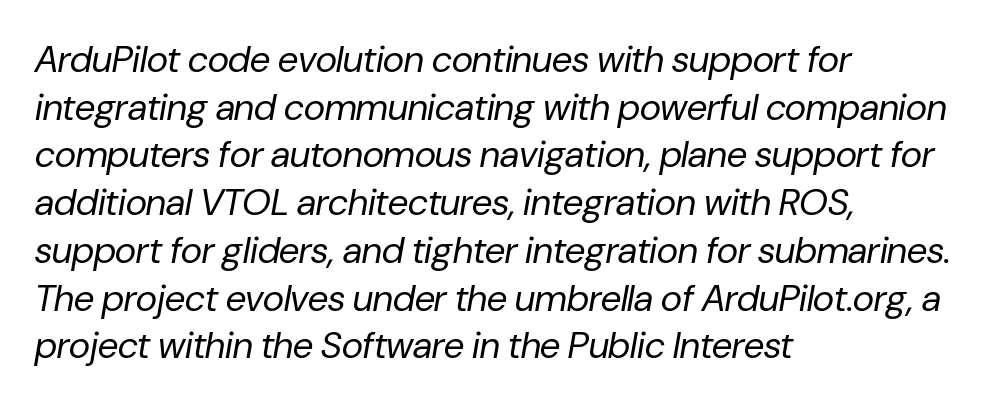
Q: Is the text bold? A: No.
Q: Is the text italic (slanted)? A: Yes, it leans right by about 10 degrees.
Q: Is the text underlined? A: No.
Q: How is the paragraph aligned? A: Left-aligned.
Q: Is the spacing between letters normal or unusually wide? A: Normal.
Q: Is the spacing between lines tight, normal or loose? A: Normal.
Q: Width (condensed, normal, or wide)? A: Normal.
Q: Stroke contrast? A: Low.
Q: x-height? A: Medium.
Q: Monospaced? A: No.
